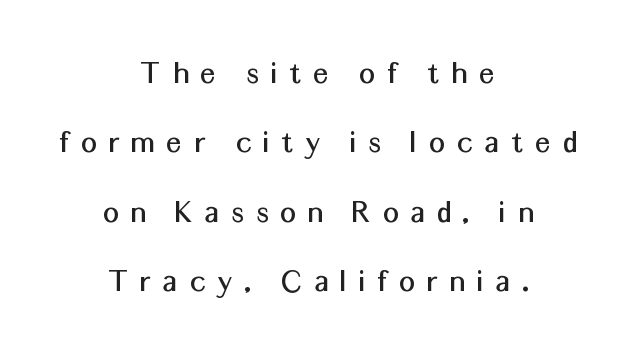
Looks like regular typesetting: each glyph gets only the width it needs. In terms of letterform style, serifs are entirely absent. This sample trades compactness for vertical openness between lines. These lines are centered, leaving both edges ragged. The type is letterspaced generously, with wide tracking.
